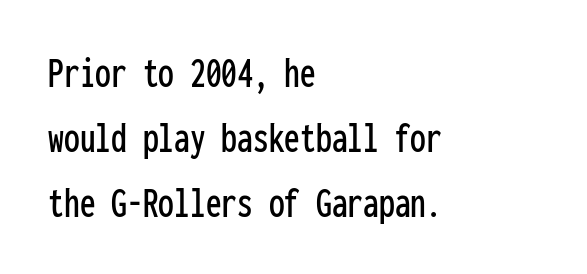
Plain, unruled lines of type. The rendering uses typewriter-style spacing with identical character cells. Leading matches the norm, producing a regular column. Alignment: flush left.
